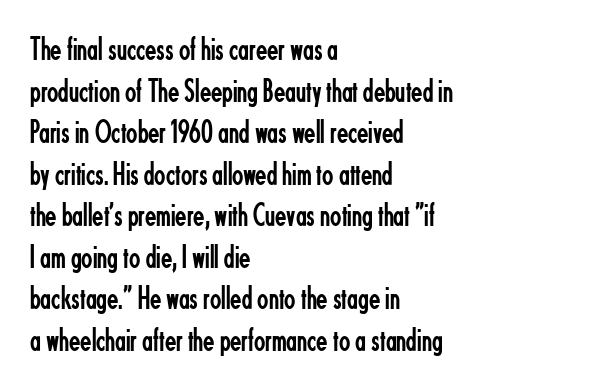
The glyphs in this specimen are sans serif. The compositor pushed each line to the left boundary. Letters rest on an invisible, unmarked baseline. Do the characters align in a grid? No, the font is proportional.
